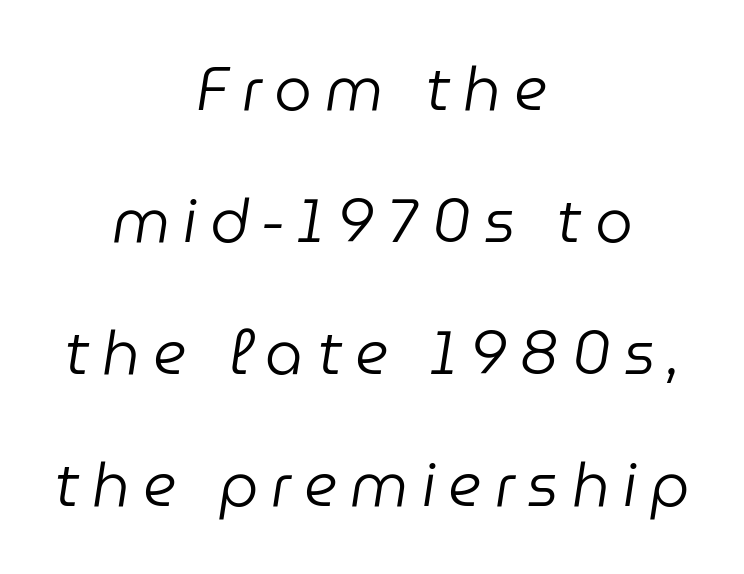
{"italic": "yes", "lean": "right", "slant_degrees": 9, "bold": "no", "weight": "regular", "width": "normal", "stroke_contrast": "low", "x_height": "medium", "monospaced": "no", "underline": "no", "align": "center", "line_spacing": "loose", "line_spacing_ratio": 2.2, "letter_spacing": "wide", "letter_spacing_em": 0.22, "glyph_px": 60}
